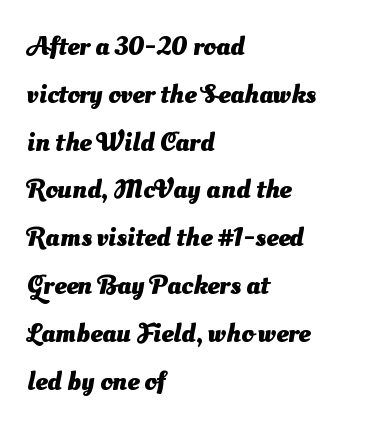
Notice how the passage keeps a crisp vertical edge on the left only. As a designer I'd log this as weight 700, bold. Each word holds together tightly as a unit, with standard inter-letter gaps. Descenders are the only things crossing below the line.
